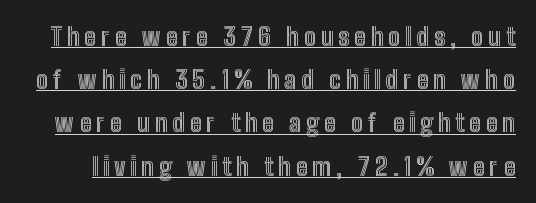
The horizontal fit of the characters is loose and conspicuously gappy. Does the lettering tilt? It doesn't — this is upright. Like a heading marked for emphasis, these lines bear an underscore.
